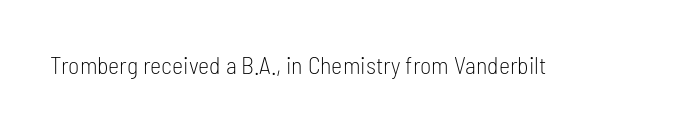
Only glyphs here, with clear space below each row. Notice how the stems are strictly vertical — no italics here. Between one letter and the next there's only the usual sliver of space. Is this a heavy cut? Hardly; it is regular or lighter.
